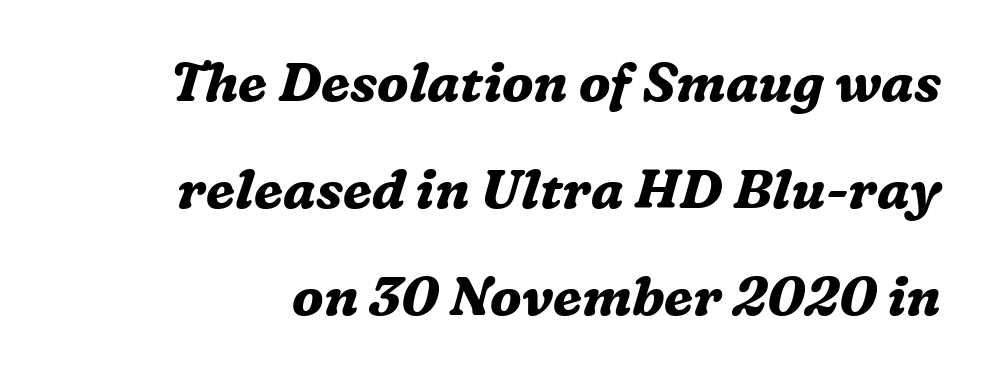
The image shows 54 px bold serif type, italic (leaning right); set loose line spacing (1.98x), normal letter spacing, not underlined; medium stroke contrast and a medium x-height.
